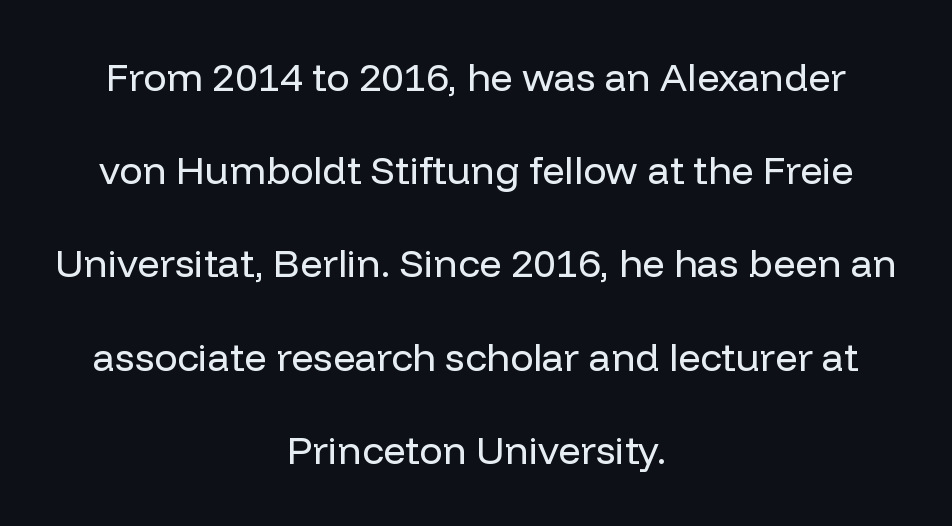
{"serif": "no", "italic": "no", "bold": "no", "weight": "regular", "width": "normal", "stroke_contrast": "low", "x_height": "medium", "monospaced": "no", "underline": "no", "align": "center", "line_spacing": "loose", "line_spacing_ratio": 2.39, "letter_spacing": "normal", "letter_spacing_em": 0.0, "glyph_px": 39}
